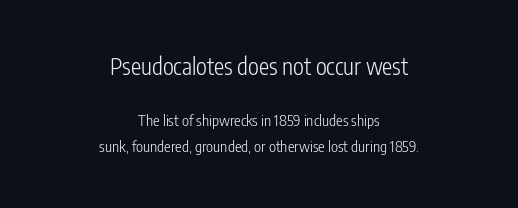
{"italic": "no", "bold": "no", "underline": "no", "align": "center", "line_spacing_ratio": 1.76, "letter_spacing": "normal", "letter_spacing_em": 0.0, "larger_block": "first", "size_ratio": 1.53, "glyph_px": 23}
